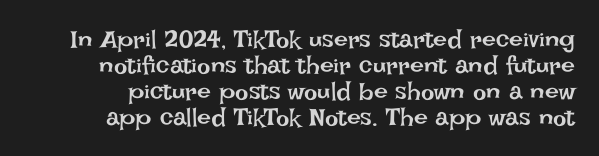
A roman cut, with each character standing at attention. Leading: reduced. Is the type heavy? It reads as light-to-regular instead. Plain, unruled lines of type.
